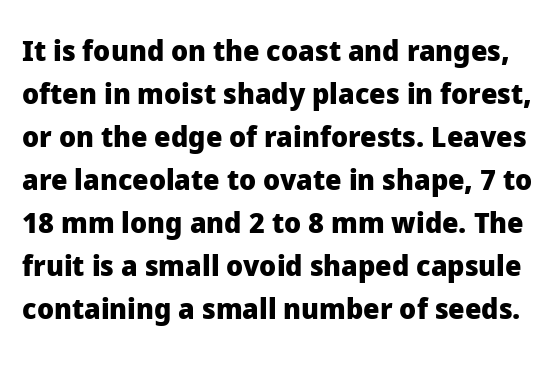
{"serif": "no", "italic": "no", "bold": "yes", "weight": "heavy", "width": "normal", "stroke_contrast": "low", "x_height": "medium", "monospaced": "no", "underline": "no", "line_spacing": "normal", "line_spacing_ratio": 1.48, "letter_spacing": "normal", "letter_spacing_em": 0.0, "glyph_px": 29}
